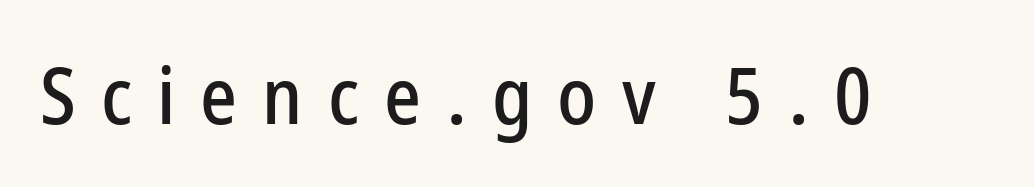
Think of a printed novel: that variable character pitch is what you see here. Clear beneath every line of the passage. This sample uses expanded letter spacing, leaving extra air between glyphs. Does the lettering tilt? It doesn't — this is upright. Unlike a traditional serif, this face leaves its strokes unadorned.
